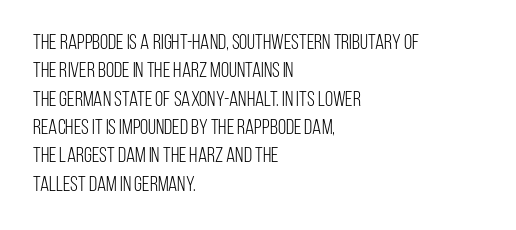
The image shows 21 px text type, upright; set left-aligned, normal line spacing (1.35x), normal letter spacing, not underlined.
